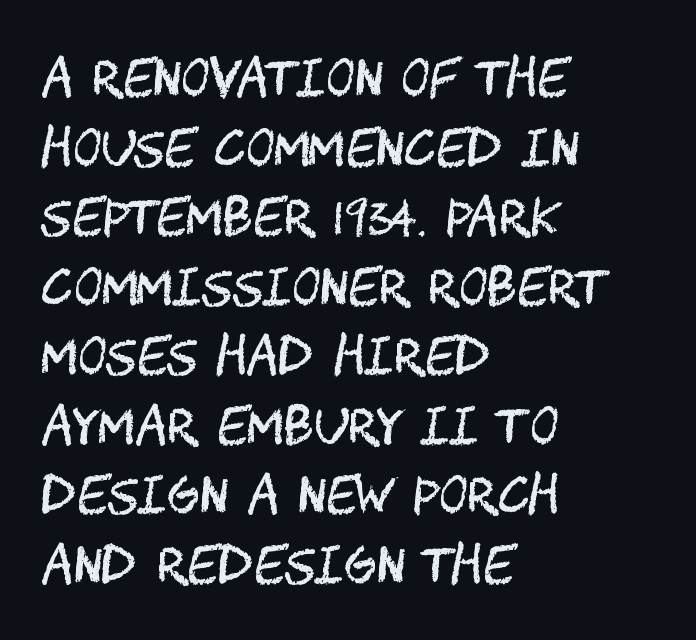
The image shows 49 px regular-weight, condensed sans-serif type, upright; set left-aligned, normal line spacing (1.42x), normal letter spacing, not underlined; medium stroke contrast and a large x-height.
